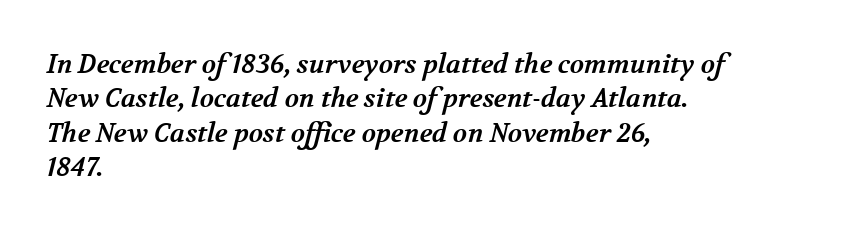
The image shows 26 px bold type; set left-aligned, normal line spacing (1.32x), normal letter spacing, not underlined.
